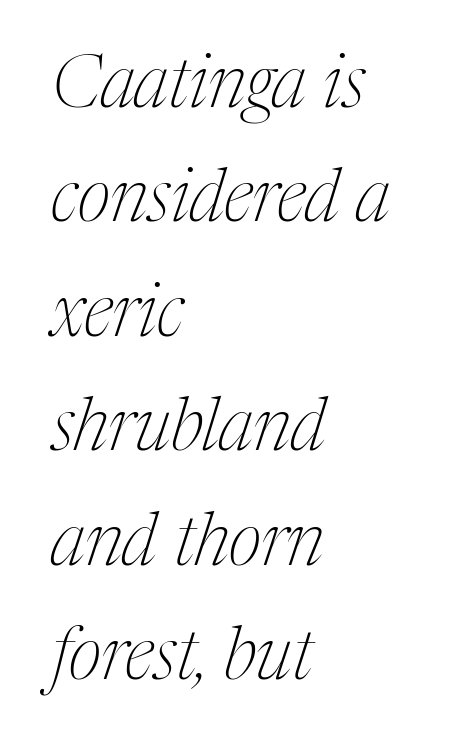
{"serif": "yes", "italic": "yes", "lean": "right", "slant_degrees": 17, "bold": "no", "weight": "thin", "width": "condensed", "stroke_contrast": "medium", "x_height": "medium", "monospaced": "no", "underline": "no", "align": "left", "line_spacing": "normal", "line_spacing_ratio": 1.59, "letter_spacing": "normal", "letter_spacing_em": 0.0, "glyph_px": 72}
